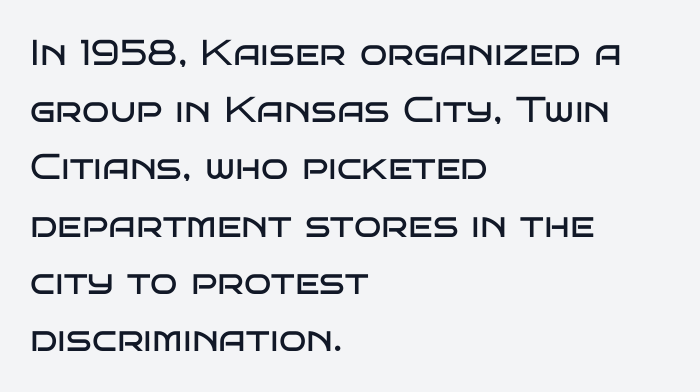
Q: Is the text bold? A: No.
Q: Is the text italic (slanted)? A: No, it is upright.
Q: Is the typeface a serif or a sans-serif typeface? A: Sans-serif.
Q: Is the text underlined? A: No.
Q: How is the paragraph aligned? A: Left-aligned.
Q: Is the spacing between letters normal or unusually wide? A: Normal.
Q: Is the spacing between lines tight, normal or loose? A: Normal.
Q: Width (condensed, normal, or wide)? A: Wide.
Q: Stroke contrast? A: Low.
Q: x-height? A: Large.
Q: Monospaced? A: No.
